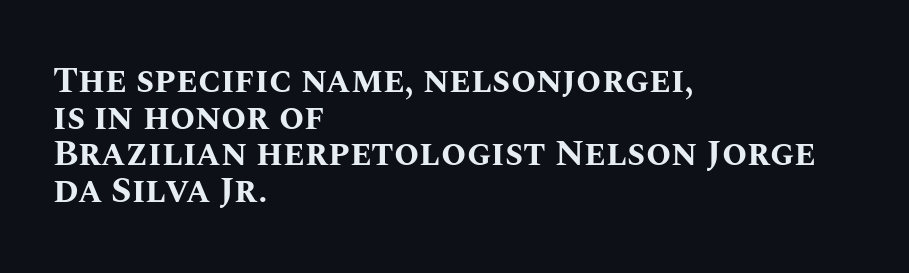
Q: Is the text bold? A: Yes.
Q: Is the text italic (slanted)? A: No, it is upright.
Q: Is the text underlined? A: No.
Q: How is the paragraph aligned? A: Left-aligned.
Q: Is the spacing between letters normal or unusually wide? A: Normal.
Q: Is the spacing between lines tight, normal or loose? A: Tight.
Q: Width (condensed, normal, or wide)? A: Normal.
Q: Stroke contrast? A: Medium.
Q: x-height? A: Large.
Q: Monospaced? A: No.
